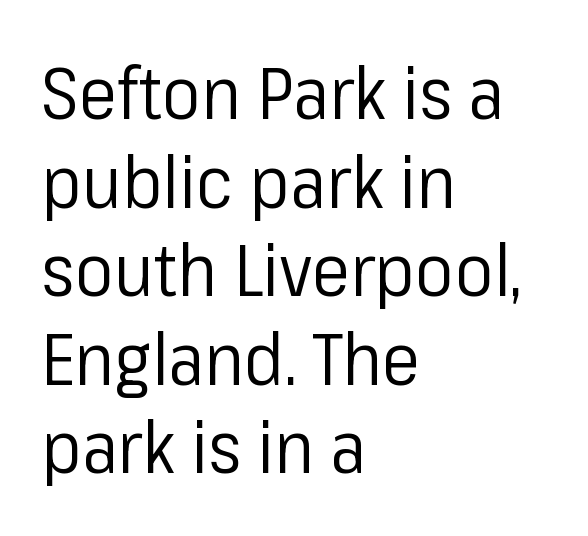
Q: Is the text bold? A: No.
Q: Is the text italic (slanted)? A: No, it is upright.
Q: Is the typeface a serif or a sans-serif typeface? A: Sans-serif.
Q: Is the text underlined? A: No.
Q: How is the paragraph aligned? A: Left-aligned.
Q: Is the spacing between letters normal or unusually wide? A: Normal.
Q: Width (condensed, normal, or wide)? A: Normal.
Q: Stroke contrast? A: Low.
Q: x-height? A: Medium.
Q: Monospaced? A: No.
